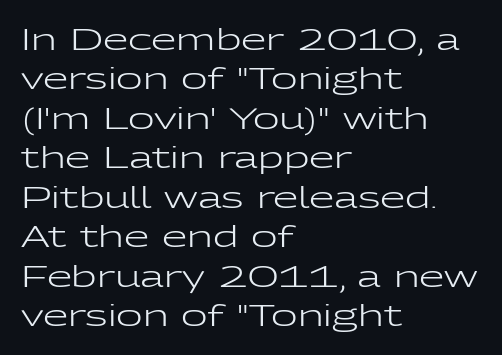
{"serif": "no", "italic": "no", "bold": "no", "weight": "regular", "width": "wide", "stroke_contrast": "low", "x_height": "medium", "monospaced": "no", "underline": "no", "align": "left", "line_spacing": "normal", "line_spacing_ratio": 1.36, "letter_spacing": "normal", "letter_spacing_em": 0.0, "glyph_px": 29}
